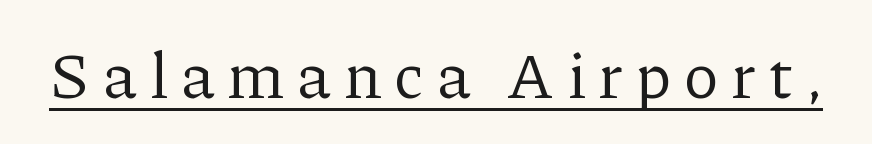
Q: Is the text bold? A: No.
Q: Is the text italic (slanted)? A: No, it is upright.
Q: Is the typeface a serif or a sans-serif typeface? A: Serif.
Q: Is the text underlined? A: Yes.
Q: Width (condensed, normal, or wide)? A: Normal.
Q: Stroke contrast? A: Low.
Q: x-height? A: Medium.
Q: Monospaced? A: No.
